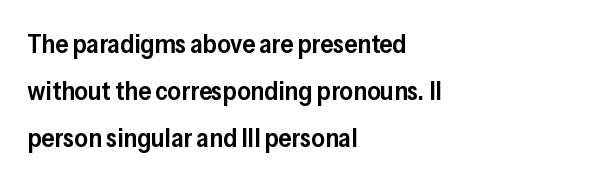
Does the lettering tilt? It doesn't — this is upright. Teacher's note: observe the even left margin — that is flush-left alignment. Caption: semibold face, moderately heavy strokes. Has an underline been added? It has not. Tracking here is standard; glyphs follow each other at the usual distance.
